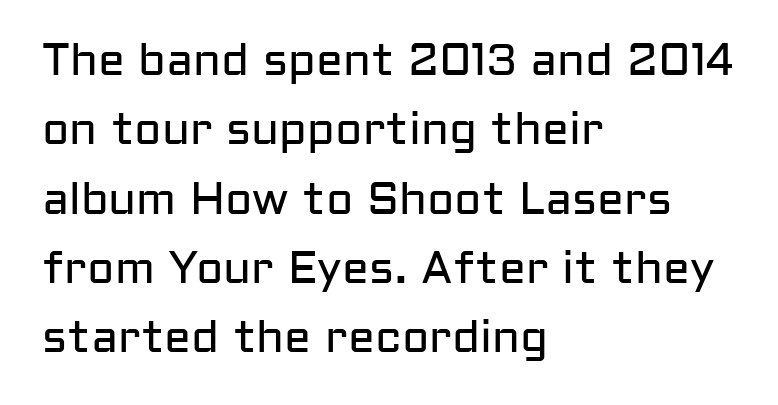
{"serif": "no", "italic": "no", "bold": "no", "weight": "regular", "width": "normal", "stroke_contrast": "low", "x_height": "medium", "monospaced": "no", "underline": "no", "align": "left", "line_spacing": "normal", "line_spacing_ratio": 1.54, "letter_spacing": "normal", "letter_spacing_em": 0.0, "glyph_px": 45}
